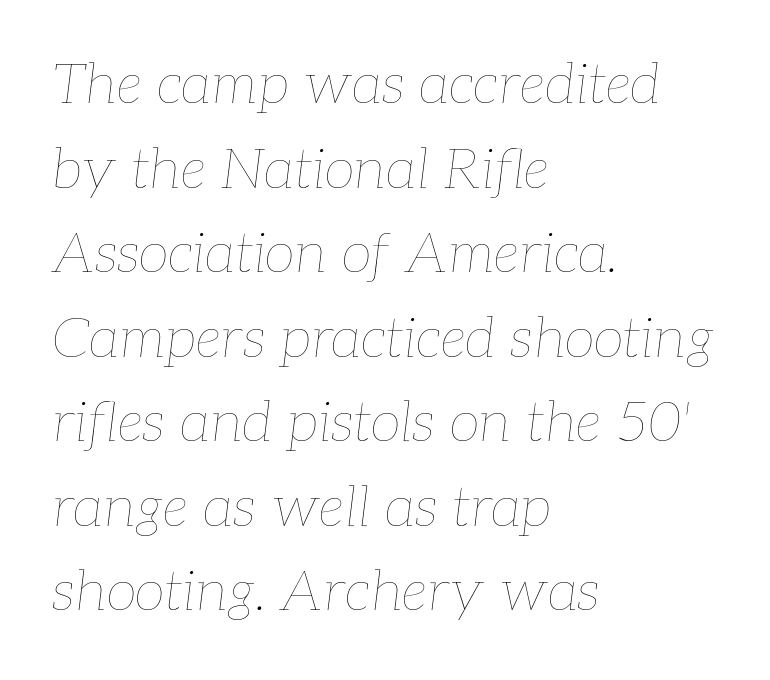
{"italic": "yes", "lean": "right", "slant_degrees": 7, "bold": "no", "weight": "thin", "width": "normal", "stroke_contrast": "low", "x_height": "medium", "monospaced": "no", "underline": "no", "align": "left", "line_spacing": "normal", "line_spacing_ratio": 1.51, "letter_spacing": "normal", "letter_spacing_em": 0.0, "glyph_px": 56}
